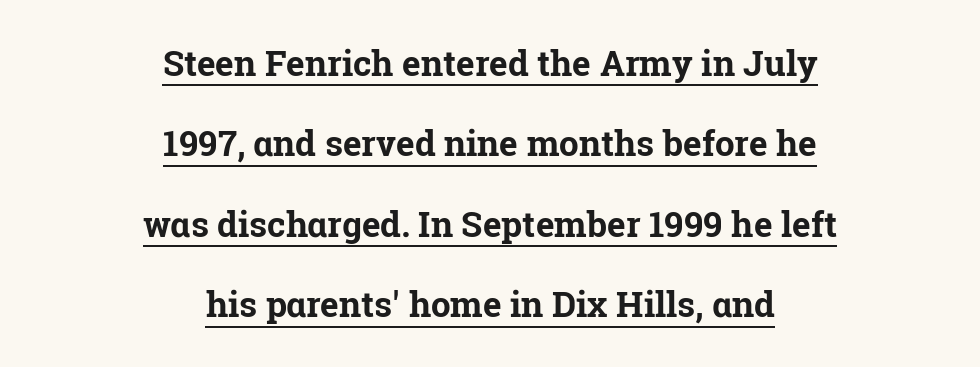
These words are printed bold, with thick strokes throughout. In terms of leading, this rendering errs on the spacious side. Which margin do the lines hug? Neither — every line sits in the middle. What kind of face is this? One with serifs. The gaps between neighbouring characters are ordinary and unremarkable.
